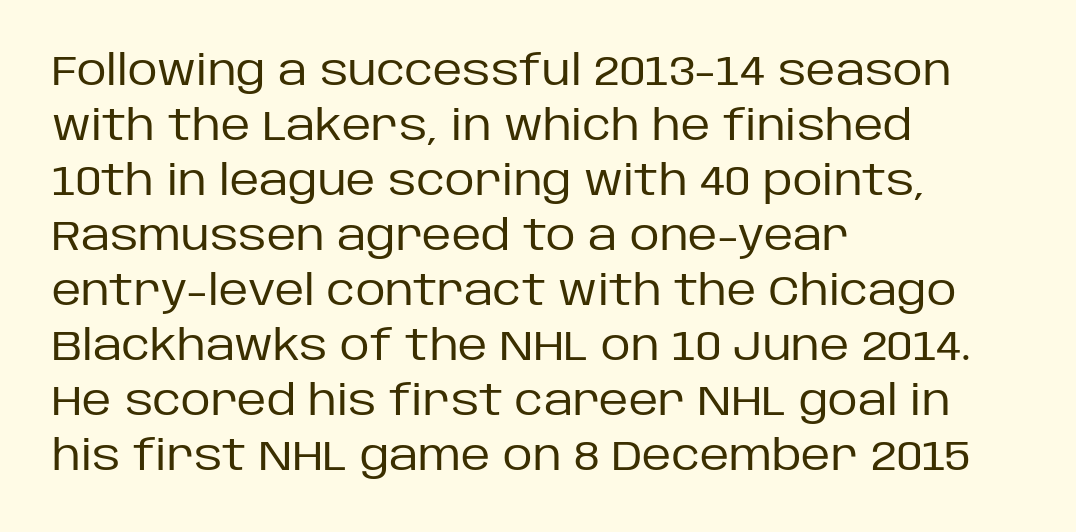
{"serif": "no", "italic": "no", "bold": "no", "weight": "regular", "width": "normal", "stroke_contrast": "low", "x_height": "large", "monospaced": "no", "underline": "no", "align": "left", "line_spacing": "normal", "line_spacing_ratio": 1.34, "letter_spacing": "normal", "letter_spacing_em": 0.0, "glyph_px": 41}
